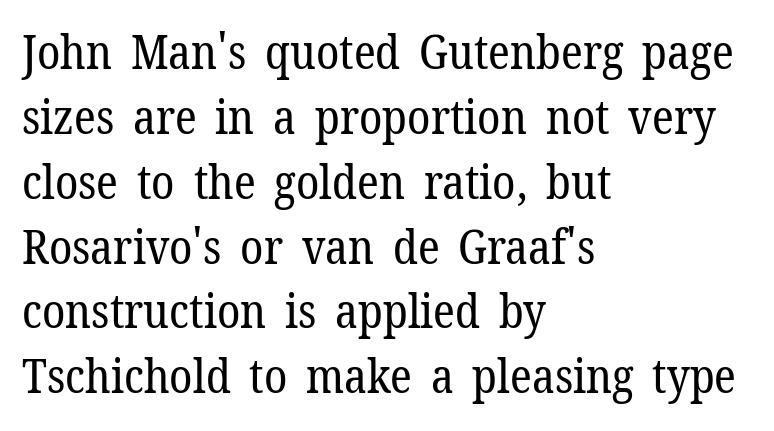
{"serif": "yes", "italic": "no", "bold": "no", "weight": "regular", "width": "normal", "stroke_contrast": "low", "x_height": "medium", "monospaced": "no", "underline": "no", "align": "left", "line_spacing": "normal", "line_spacing_ratio": 1.38, "letter_spacing": "normal", "letter_spacing_em": 0.0, "glyph_px": 47}
